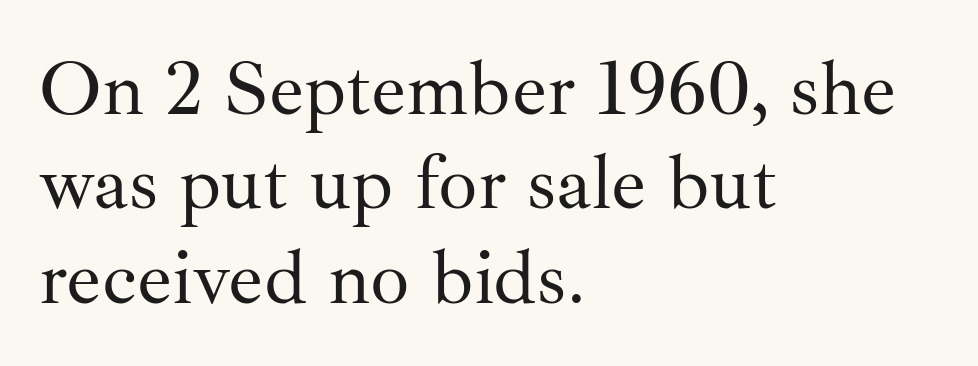
The gaps between neighbouring characters are ordinary and unremarkable. Upright lettering throughout. Does the copy run flush right? No — it runs flush left. This is serif lettering, the kind often seen in printed books. Just letters on the line, the space beneath them empty. The font is comparable to plain body text, perhaps lighter.
